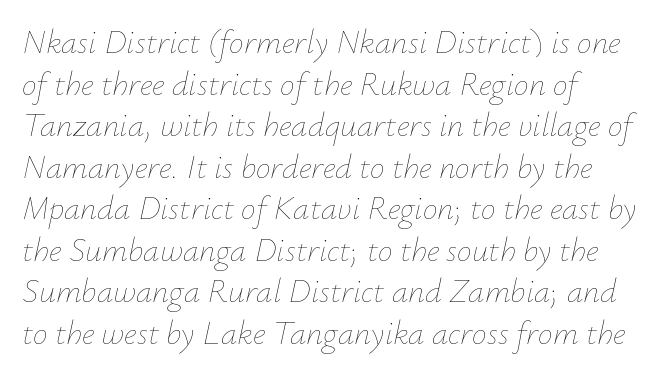
{"italic": "yes", "lean": "right", "slant_degrees": 12, "bold": "no", "weight": "thin", "width": "normal", "stroke_contrast": "low", "x_height": "small", "monospaced": "no", "underline": "no", "align": "left", "line_spacing": "normal", "line_spacing_ratio": 1.26, "letter_spacing": "normal", "letter_spacing_em": 0.0, "glyph_px": 33}
